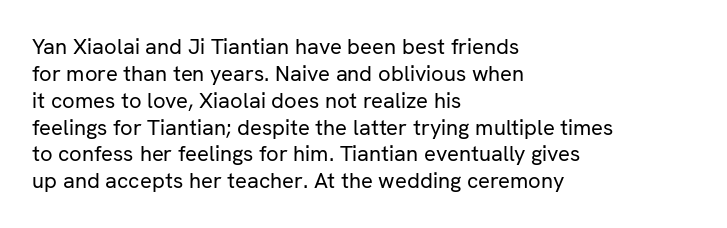
{"italic": "no", "bold": "no", "underline": "no", "align": "left", "line_spacing_ratio": 1.22, "letter_spacing": "normal", "letter_spacing_em": 0.0, "glyph_px": 22}
